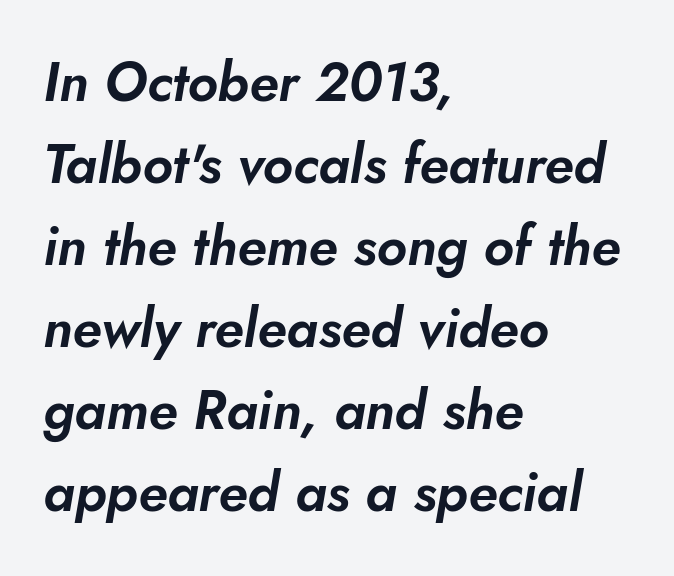
{"italic": "yes", "lean": "right", "slant_degrees": 10, "width": "normal", "stroke_contrast": "low", "x_height": "small", "monospaced": "no", "underline": "no", "align": "left", "line_spacing": "normal", "line_spacing_ratio": 1.52, "letter_spacing": "normal", "letter_spacing_em": 0.0, "glyph_px": 54}
